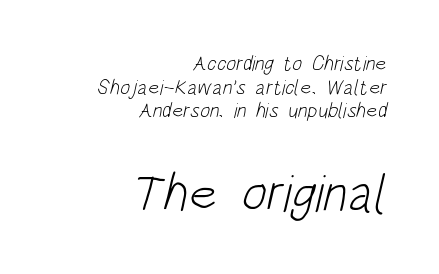
Q: Is the text bold? A: No.
Q: Is the typeface a serif or a sans-serif typeface? A: Sans-serif.
Q: Is the text underlined? A: No.
Q: How is the paragraph aligned? A: Right-aligned.
Q: Is the spacing between letters normal or unusually wide? A: Normal.
Q: Is the spacing between lines tight, normal or loose? A: Tight.
Q: Which block of text is set in a larger size, the first (top) or the second (bottom)? A: The second (bottom) one.
Q: Width (condensed, normal, or wide)? A: Condensed.
Q: Stroke contrast? A: Low.
Q: x-height? A: Large.
Q: Monospaced? A: No.
